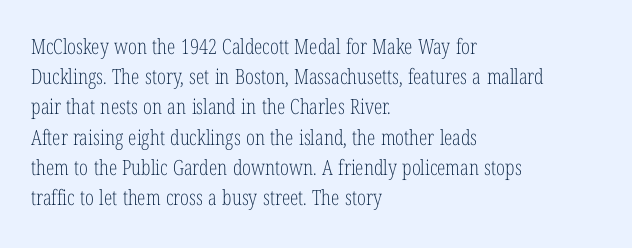
Regarding leading, the lines here are spaced in the standard way. Underline: absent. A classic flush-left, rag-right setting is used for this passage. Every character sits straight up, as roman type does.
